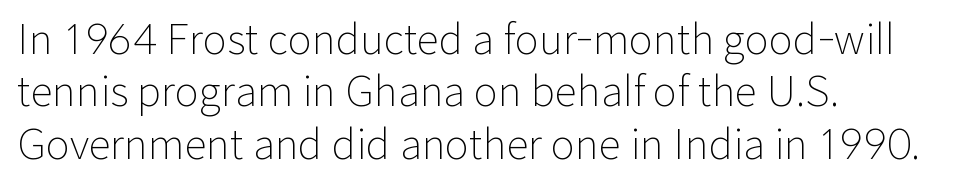
{"serif": "no", "italic": "no", "bold": "no", "weight": "light", "width": "normal", "stroke_contrast": "low", "x_height": "medium", "monospaced": "no", "underline": "no", "align": "left", "line_spacing": "normal", "line_spacing_ratio": 1.28, "letter_spacing": "normal", "letter_spacing_em": 0.0, "glyph_px": 41}
